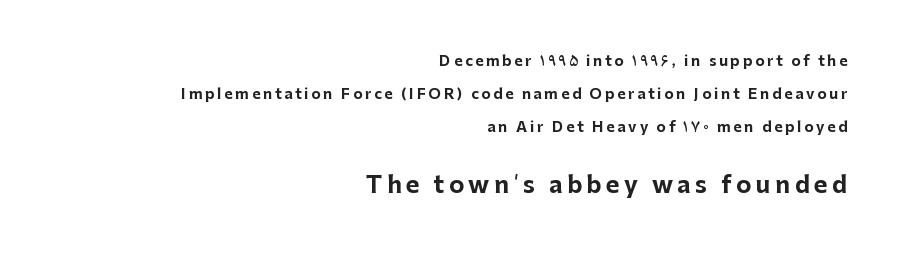
Q: Is the text bold? A: Yes.
Q: Is the text italic (slanted)? A: No, it is upright.
Q: Is the text underlined? A: No.
Q: How is the paragraph aligned? A: Right-aligned.
Q: Is the spacing between letters normal or unusually wide? A: Unusually wide.
Q: Is the spacing between lines tight, normal or loose? A: Loose.
Q: Which block of text is set in a larger size, the first (top) or the second (bottom)? A: The second (bottom) one.
